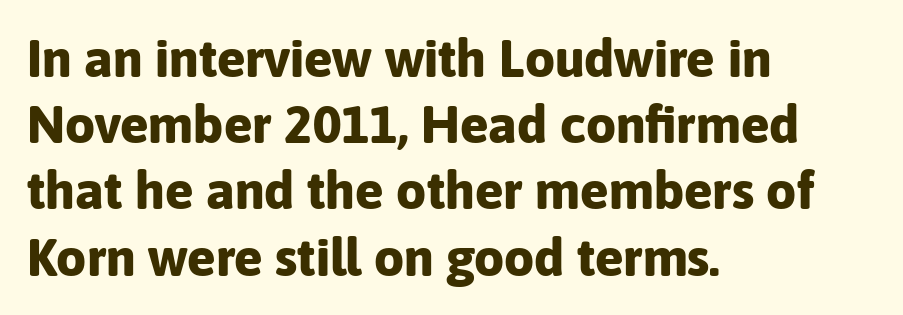
The image shows 53 px bold sans-serif type, upright; set left-aligned, normal line spacing (1.25x), normal letter spacing, not underlined; low stroke contrast and a medium x-height.
